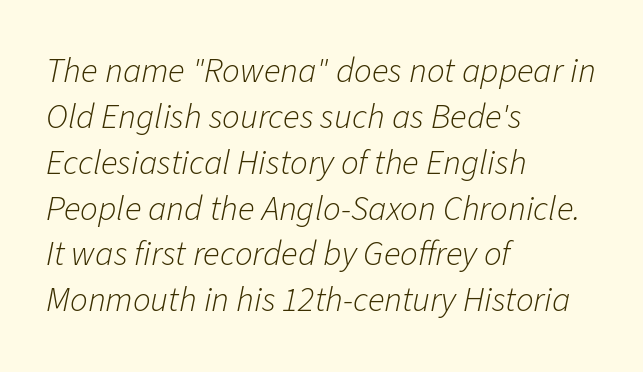
{"italic": "yes", "lean": "right", "slant_degrees": 11, "bold": "no", "weight": "light", "width": "normal", "stroke_contrast": "low", "x_height": "medium", "monospaced": "no", "underline": "no", "align": "left", "line_spacing": "normal", "line_spacing_ratio": 1.31, "letter_spacing": "normal", "letter_spacing_em": 0.0, "glyph_px": 35}
